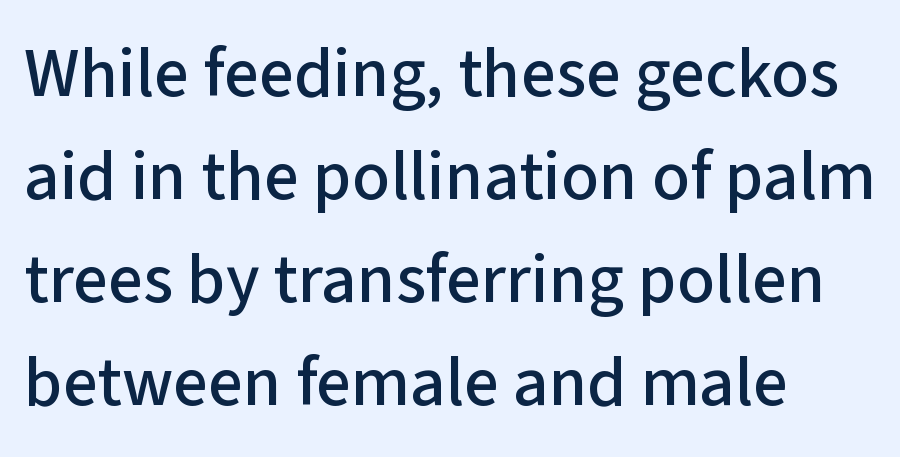
The image shows 70 px sans-serif type, upright; set left-aligned, normal line spacing (1.47x), normal letter spacing, not underlined; low stroke contrast and a medium x-height.
